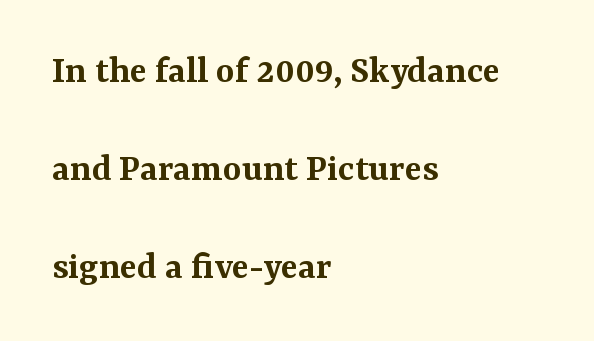
{"serif": "yes", "italic": "no", "bold": "semi", "weight": "semibold", "width": "normal", "stroke_contrast": "medium", "x_height": "medium", "monospaced": "no", "underline": "no", "align": "left", "line_spacing": "loose", "line_spacing_ratio": 2.45, "letter_spacing": "normal", "letter_spacing_em": 0.0, "glyph_px": 40}
